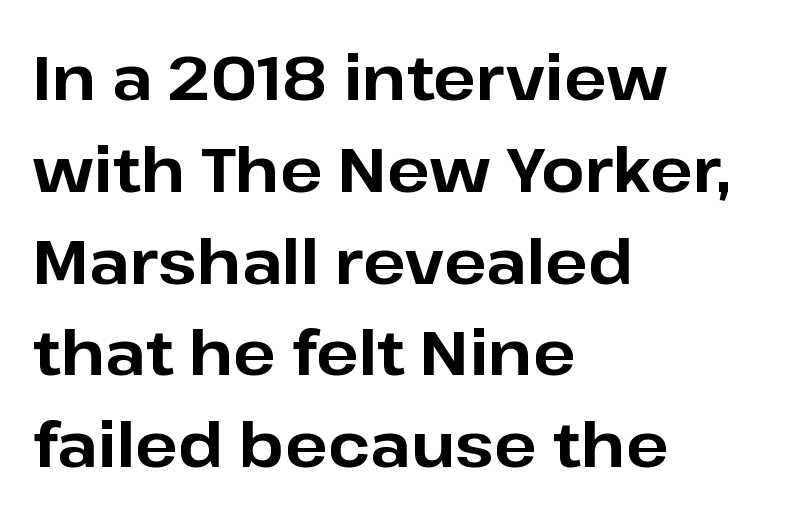
Q: Is the text bold? A: Yes.
Q: Is the text italic (slanted)? A: No, it is upright.
Q: Is the typeface a serif or a sans-serif typeface? A: Sans-serif.
Q: Is the text underlined? A: No.
Q: How is the paragraph aligned? A: Left-aligned.
Q: Is the spacing between letters normal or unusually wide? A: Normal.
Q: Is the spacing between lines tight, normal or loose? A: Normal.
Q: Width (condensed, normal, or wide)? A: Normal.
Q: Stroke contrast? A: Low.
Q: x-height? A: Medium.
Q: Monospaced? A: No.
